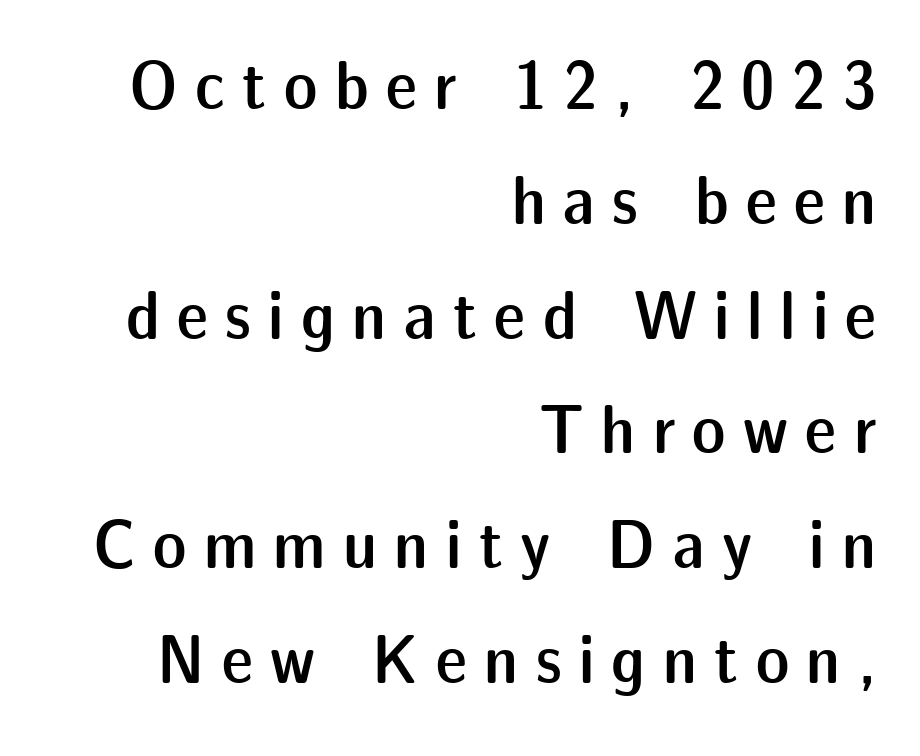
{"serif": "no", "italic": "no", "bold": "semi", "weight": "semibold", "width": "normal", "stroke_contrast": "low", "x_height": "medium", "monospaced": "no", "underline": "no", "align": "right", "line_spacing": "normal", "line_spacing_ratio": 1.64, "letter_spacing": "wide", "letter_spacing_em": 0.25, "glyph_px": 70}
